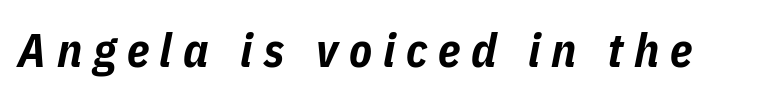
Q: Is the text bold? A: Yes.
Q: Is the text italic (slanted)? A: Yes, it leans right by about 11 degrees.
Q: Is the text underlined? A: No.
Q: Is the spacing between letters normal or unusually wide? A: Unusually wide.
Q: Width (condensed, normal, or wide)? A: Condensed.
Q: Stroke contrast? A: Low.
Q: x-height? A: Medium.
Q: Monospaced? A: No.
